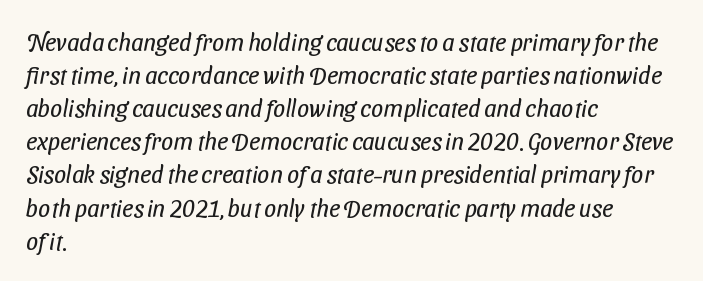
Type without underlining. Successive baselines arrive at the customary interval. The typesetting does not lean heavy: it is not bold. The text block is weighted toward the left margin, trailing off unevenly rightward. The horizontal fit of the characters is conventional and even.
